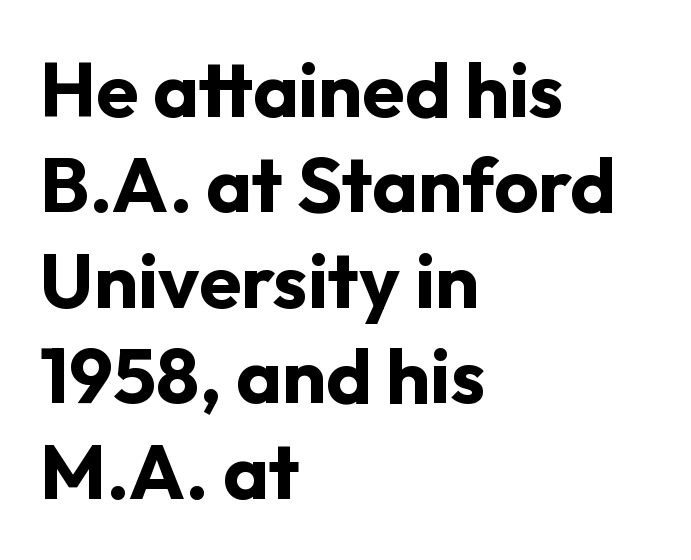
The image shows 77 px bold sans-serif type, upright; set left-aligned, line spacing 1.24x, normal letter spacing, not underlined; low stroke contrast and a medium x-height.
